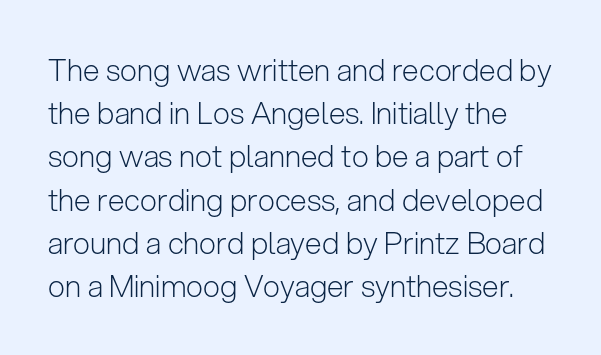
The image shows 30 px light sans-serif type, upright; set normal line spacing (1.44x), normal letter spacing, not underlined; low stroke contrast and a medium x-height.
